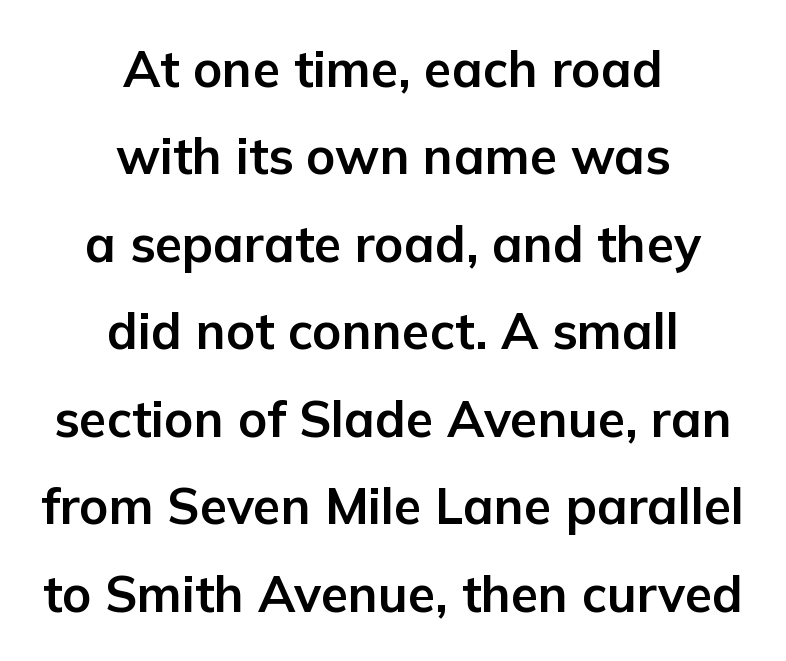
{"serif": "no", "italic": "no", "bold": "yes", "weight": "bold", "width": "normal", "stroke_contrast": "low", "x_height": "medium", "monospaced": "no", "underline": "no", "align": "center", "line_spacing_ratio": 1.75, "letter_spacing": "normal", "letter_spacing_em": 0.0, "glyph_px": 50}
